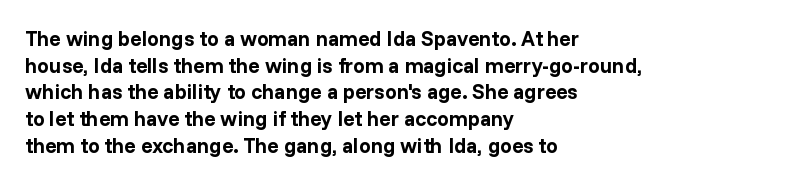
Honestly, the row spacing looks completely unremarkable. Posture: upright roman. Plenty of ink on the page — the face is bold. Typeset ragged right — the left edge is the straight one.
